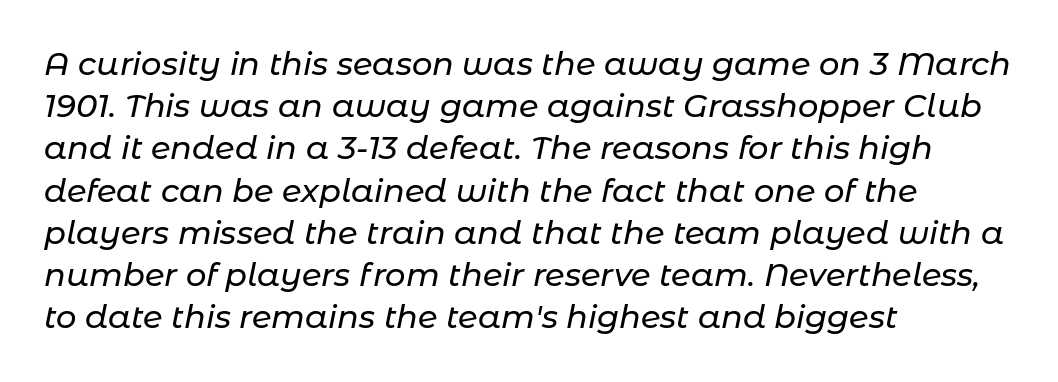
{"italic": "yes", "lean": "right", "slant_degrees": 11, "width": "normal", "stroke_contrast": "low", "x_height": "medium", "monospaced": "no", "underline": "no", "align": "left", "line_spacing": "normal", "line_spacing_ratio": 1.32, "letter_spacing": "normal", "letter_spacing_em": 0.0, "glyph_px": 32}
